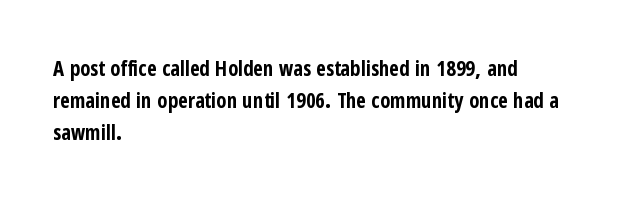
The image shows 21 px bold type, upright; set left-aligned, normal line spacing (1.52x), normal letter spacing, not underlined.
